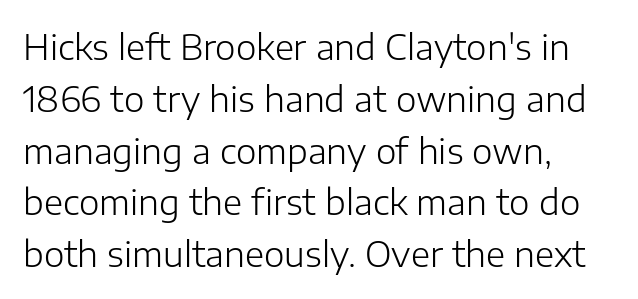
The image shows 35 px light sans-serif type, upright; set left-aligned, normal line spacing (1.48x), normal letter spacing, not underlined; low stroke contrast and a medium x-height.
